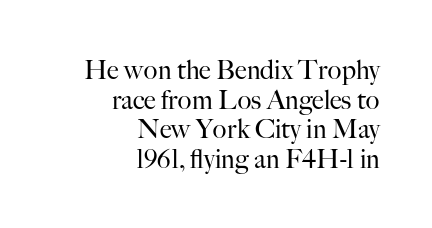
Q: Is the text bold? A: No.
Q: Is the text italic (slanted)? A: No, it is upright.
Q: Is the text underlined? A: No.
Q: How is the paragraph aligned? A: Right-aligned.
Q: Is the spacing between letters normal or unusually wide? A: Normal.
Q: Is the spacing between lines tight, normal or loose? A: Tight.
